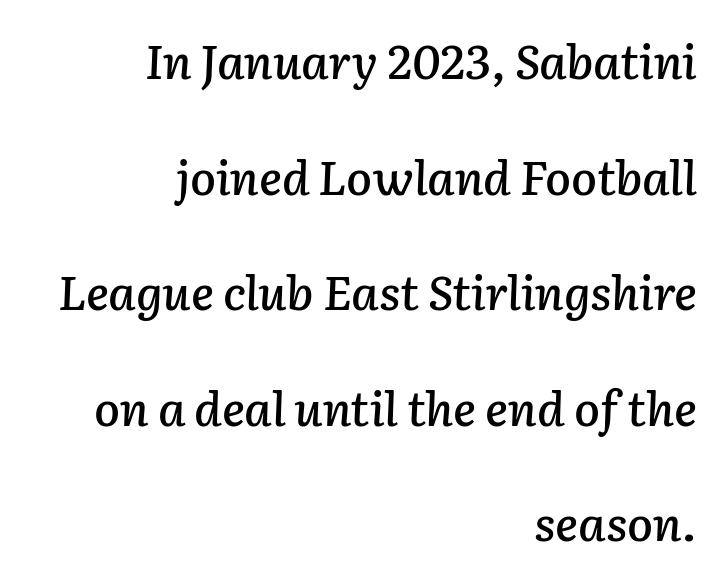
{"italic": "yes", "lean": "right", "slant_degrees": 2, "width": "normal", "stroke_contrast": "low", "x_height": "medium", "monospaced": "no", "underline": "no", "align": "right", "line_spacing": "loose", "line_spacing_ratio": 2.46, "letter_spacing": "normal", "letter_spacing_em": 0.0, "glyph_px": 47}
